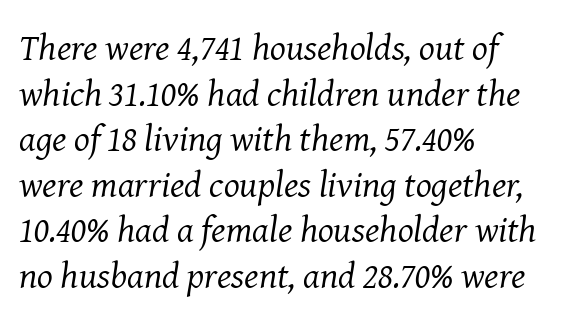
Q: Is the text bold? A: No.
Q: Is the text italic (slanted)? A: Yes, it leans right by about 8 degrees.
Q: Is the typeface a serif or a sans-serif typeface? A: Serif.
Q: Is the text underlined? A: No.
Q: How is the paragraph aligned? A: Left-aligned.
Q: Is the spacing between letters normal or unusually wide? A: Normal.
Q: Width (condensed, normal, or wide)? A: Normal.
Q: Stroke contrast? A: Medium.
Q: x-height? A: Medium.
Q: Monospaced? A: No.
